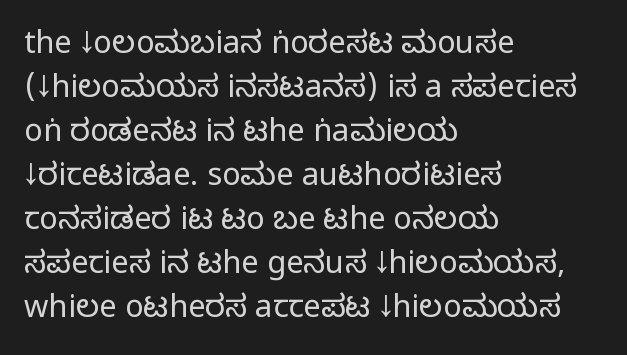
This sample uses plain, unmodified letter spacing. Is there any slant? The stems are plumb. A classic flush-left, rag-right setting is used for this passage. How would I describe the line gaps? Plain and ordinary. Note: no serifs on the glyphs. A clean baseline with only descenders dipping below it.
